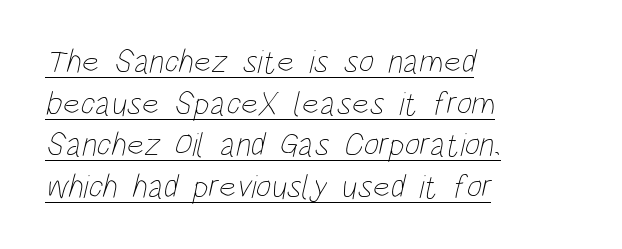
The image shows 33 px thin, condensed type; set left-aligned, normal line spacing (1.26x), normal letter spacing, underlined; low stroke contrast and a large x-height.
